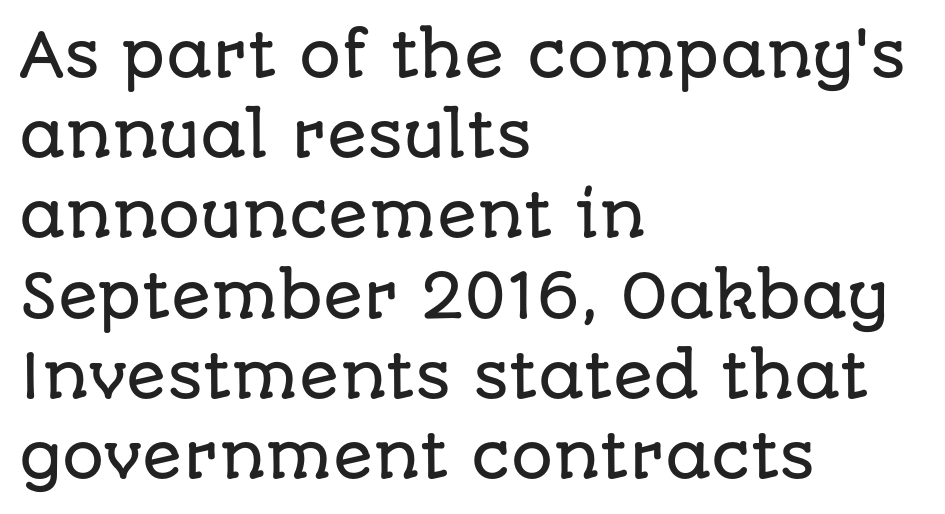
Descender tails drop into unmarked territory. The lettering holds an erect, upright posture throughout. In terms of letterform style, serifs are entirely absent. Think of a printed novel: that variable character pitch is what you see here. Inter-character spacing is left at the font's built-in metrics. This sample is left-justified, so line endings fall wherever the words run out.
